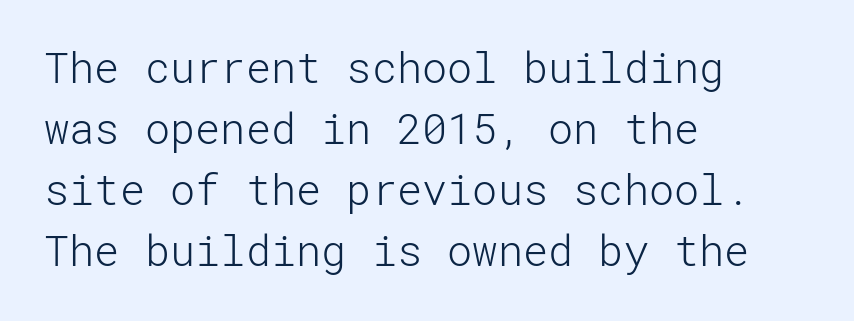
{"serif": "no", "italic": "no", "bold": "no", "weight": "light", "width": "normal", "stroke_contrast": "low", "x_height": "medium", "underline": "no", "align": "left", "line_spacing": "normal", "line_spacing_ratio": 1.45, "letter_spacing": "normal", "letter_spacing_em": 0.0, "glyph_px": 42}
